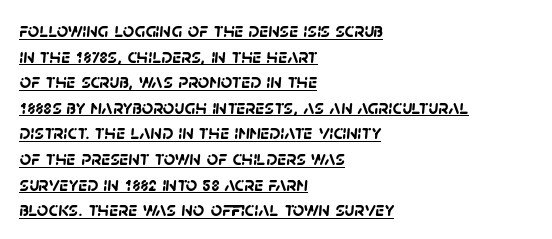
{"bold": "yes", "underline": "yes", "align": "left", "line_spacing": "normal", "line_spacing_ratio": 1.28, "letter_spacing": "normal", "letter_spacing_em": 0.0, "glyph_px": 20}
